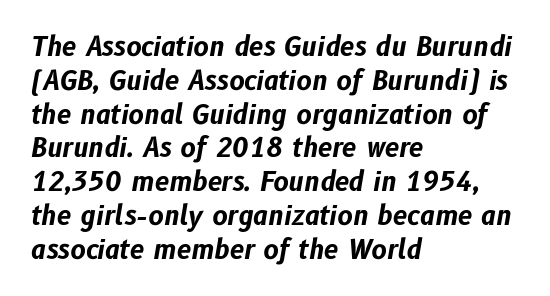
The leading is moderate, giving the passage an even texture. As a designer I'd log this as weight 700, bold. The gap between lines stays unmarked. A typesetter would mark this as italic. Line starts are locked; line ends wander. The letters sit at their default tracking, neither squeezed nor spread.
